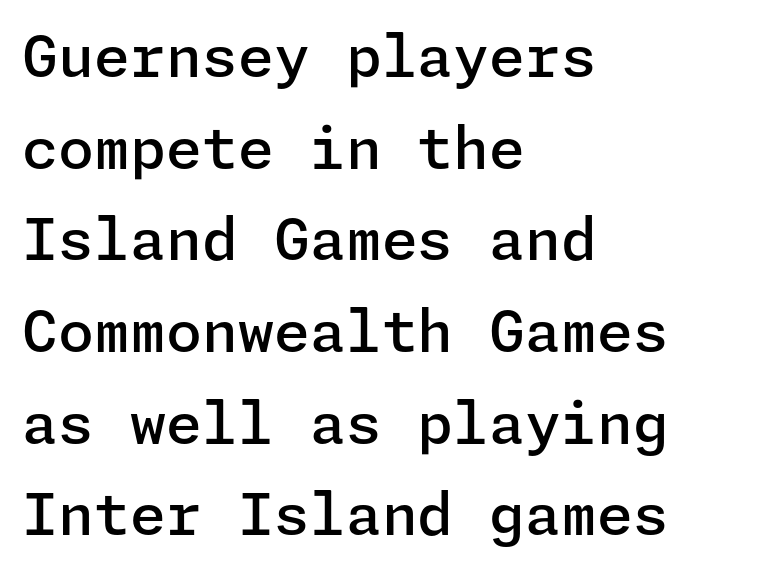
The image shows 58 px semibold sans-serif type, upright; set left-aligned, normal line spacing (1.58x), normal letter spacing, not underlined; low stroke contrast and a medium x-height.
